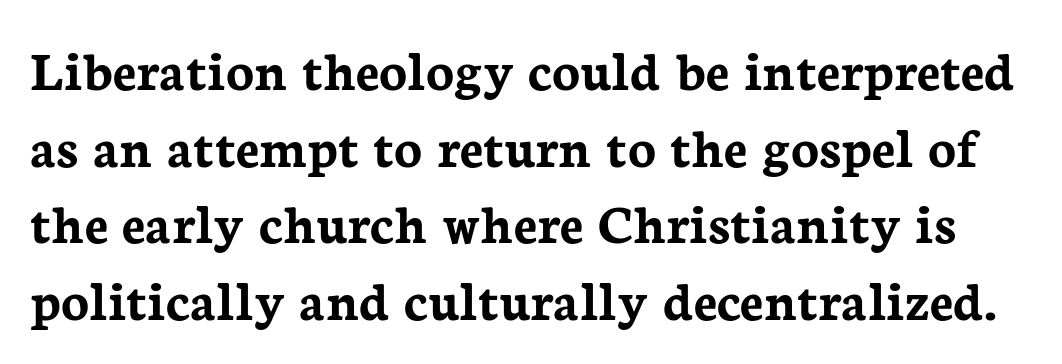
{"serif": "yes", "italic": "no", "bold": "yes", "weight": "semibold", "width": "normal", "stroke_contrast": "low", "x_height": "medium", "monospaced": "no", "underline": "no", "line_spacing": "normal", "line_spacing_ratio": 1.32, "letter_spacing": "normal", "letter_spacing_em": 0.0, "glyph_px": 58}
